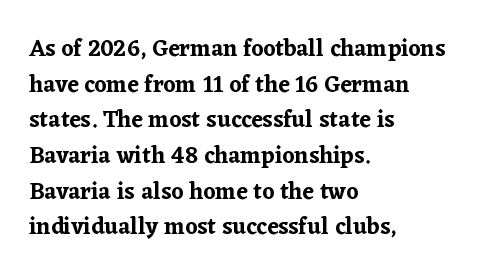
Q: Is the text italic (slanted)? A: No, it is upright.
Q: Is the text underlined? A: No.
Q: How is the paragraph aligned? A: Left-aligned.
Q: Is the spacing between letters normal or unusually wide? A: Normal.
Q: Is the spacing between lines tight, normal or loose? A: Normal.
